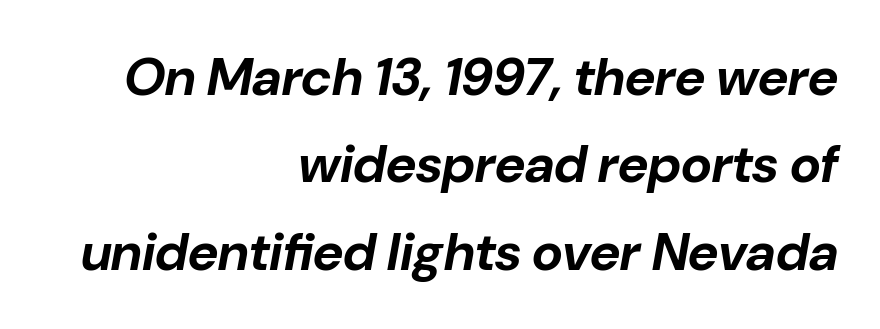
The image shows 53 px bold type, italic (leaning right); set right-aligned, normal line spacing (1.65x), normal letter spacing, not underlined; low stroke contrast and a medium x-height.
